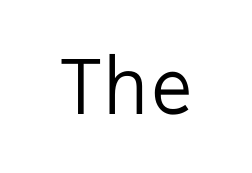
There is no visible air inserted between adjacent glyphs. The strip under each line holds only bare page. Do the characters align in a grid? Yes, the font is monospaced. A quiet, ordinary-to-light weight characterises the typeface. Check where the strokes stop: nothing finishes them off — pure sans.
